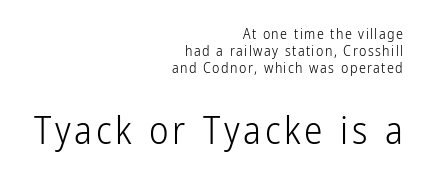
{"serif": "no", "italic": "no", "bold": "no", "weight": "light", "width": "condensed", "stroke_contrast": "low", "x_height": "medium", "monospaced": "no", "underline": "no", "align": "right", "line_spacing_ratio": 1.23, "larger_block": "second", "size_ratio": 2.64, "glyph_px": 37}
